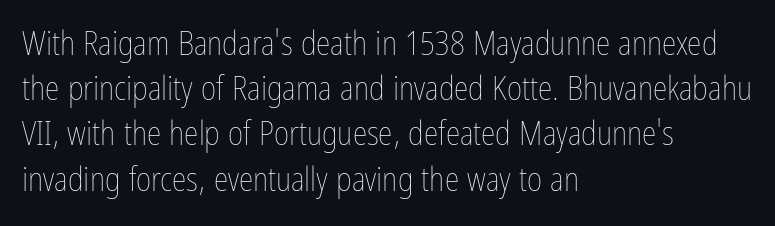
The image shows 33 px thin, condensed type, upright; set left-aligned, normal line spacing (1.37x), normal letter spacing, not underlined; low stroke contrast and a medium x-height.
